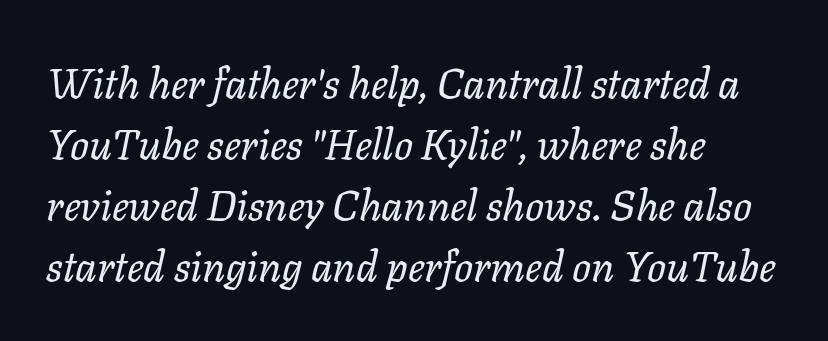
The image shows 42 px regular-weight type, italic (leaning right); set left-aligned, normal line spacing (1.45x), normal letter spacing, not underlined; low stroke contrast and a medium x-height.
